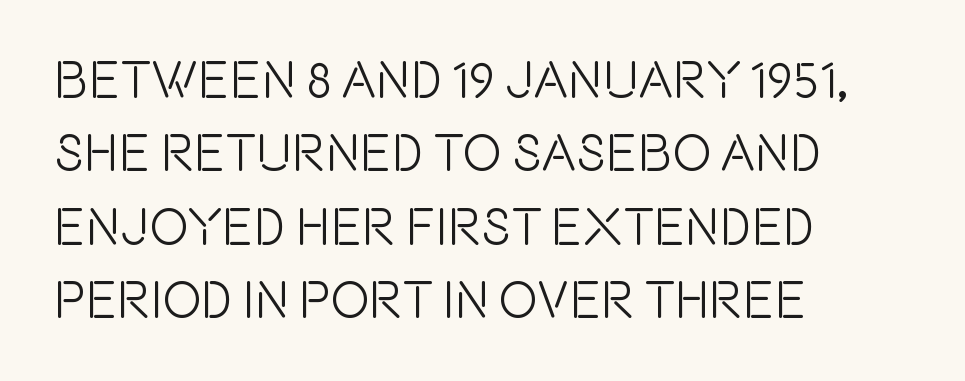
Q: Is the text italic (slanted)? A: No, it is upright.
Q: Is the typeface a serif or a sans-serif typeface? A: Sans-serif.
Q: Is the text underlined? A: No.
Q: How is the paragraph aligned? A: Left-aligned.
Q: Is the spacing between letters normal or unusually wide? A: Normal.
Q: Is the spacing between lines tight, normal or loose? A: Normal.
Q: Width (condensed, normal, or wide)? A: Condensed.
Q: x-height? A: Large.
Q: Monospaced? A: No.
